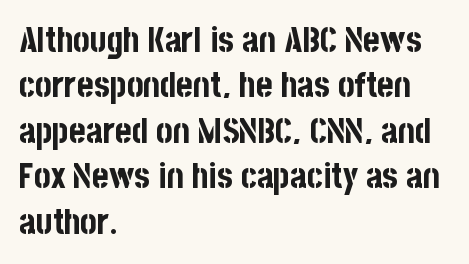
Q: Is the text bold? A: Yes.
Q: Is the text italic (slanted)? A: No, it is upright.
Q: Is the typeface a serif or a sans-serif typeface? A: Sans-serif.
Q: Is the text underlined? A: No.
Q: How is the paragraph aligned? A: Left-aligned.
Q: Is the spacing between letters normal or unusually wide? A: Normal.
Q: Is the spacing between lines tight, normal or loose? A: Normal.
Q: Width (condensed, normal, or wide)? A: Condensed.
Q: Stroke contrast? A: Low.
Q: x-height? A: Large.
Q: Monospaced? A: No.
